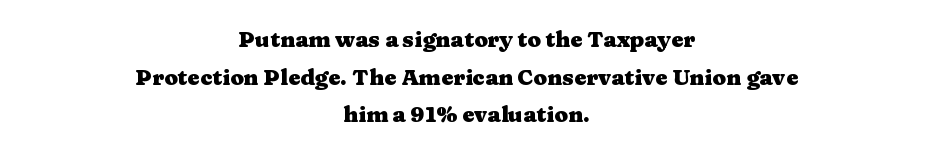
The image shows 22 px bold type, upright; set centered, line spacing 1.71x, normal letter spacing, not underlined.
